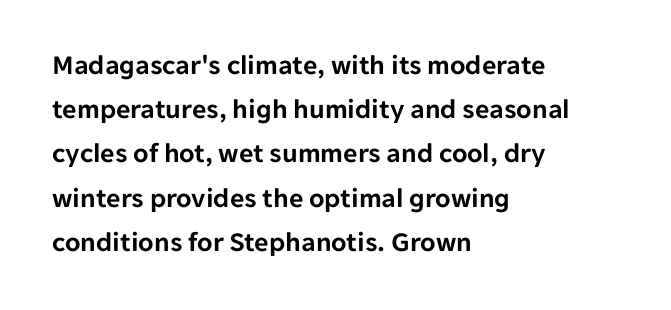
You could call the tracking neutral — neither tight nor loose. Typographically, this falls in the sans-serif category. Short and long lines alike share a common starting point at left. A typesetter would call this leading conventional body-copy spacing.
